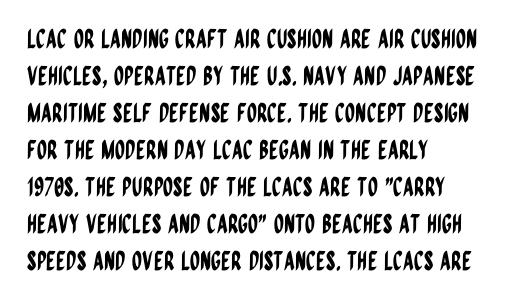
{"italic": "no", "underline": "no", "align": "left", "line_spacing": "normal", "line_spacing_ratio": 1.42, "letter_spacing": "normal", "letter_spacing_em": 0.0, "glyph_px": 26}
